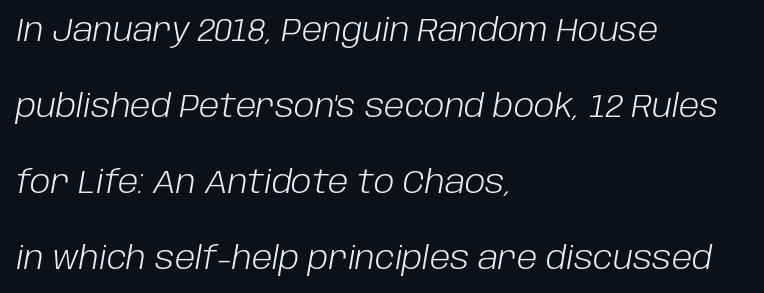
{"italic": "yes", "lean": "right", "slant_degrees": 10, "bold": "no", "weight": "light", "width": "normal", "stroke_contrast": "low", "x_height": "large", "monospaced": "no", "underline": "no", "align": "left", "line_spacing": "loose", "line_spacing_ratio": 2.45, "letter_spacing": "normal", "letter_spacing_em": 0.0, "glyph_px": 31}
